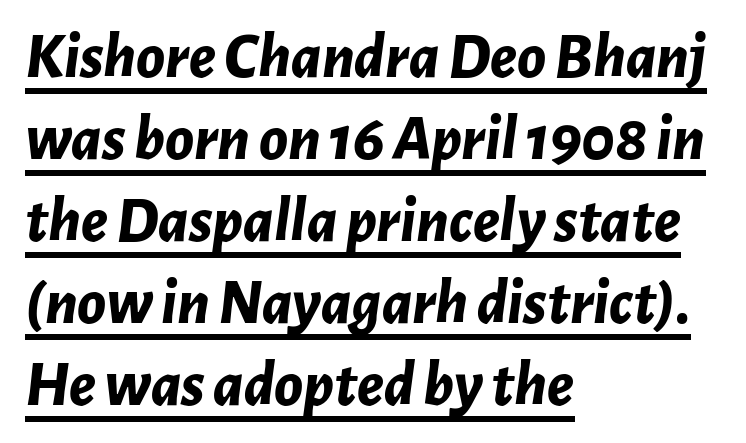
The image shows 65 px bold type, italic (leaning right); set left-aligned, normal line spacing (1.26x), normal letter spacing, underlined; low stroke contrast and a medium x-height.
